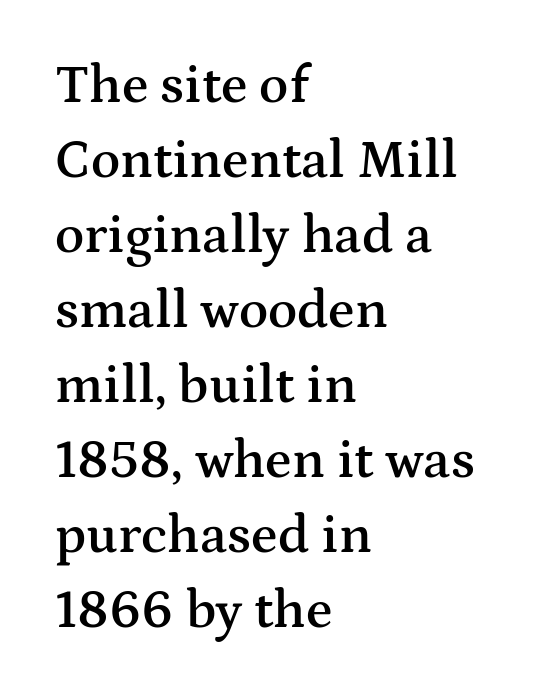
{"serif": "yes", "italic": "no", "bold": "semi", "weight": "semibold", "width": "wide", "stroke_contrast": "medium", "x_height": "medium", "monospaced": "no", "underline": "no", "align": "left", "line_spacing": "normal", "line_spacing_ratio": 1.39, "letter_spacing": "normal", "letter_spacing_em": 0.0, "glyph_px": 54}
